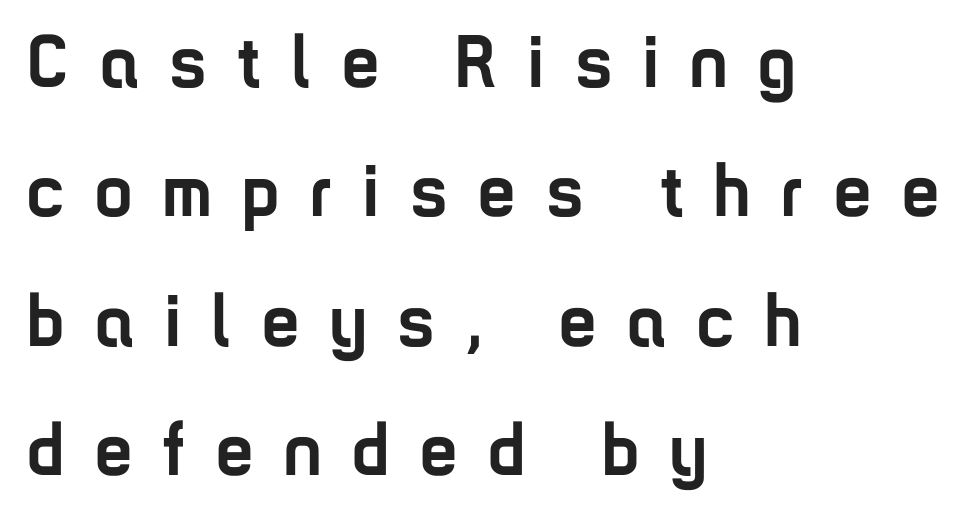
The image shows 74 px semibold, condensed sans-serif type, upright; set left-aligned, line spacing 1.75x, unusually wide letter spacing (+0.42 em), not underlined; low stroke contrast and a medium x-height.
